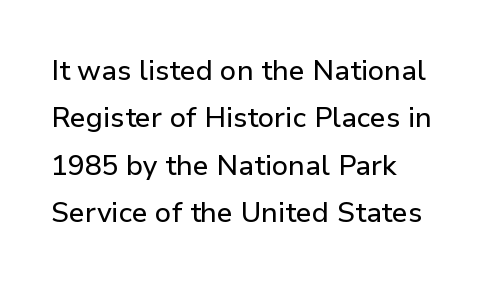
Q: Is the text italic (slanted)? A: No, it is upright.
Q: Is the typeface a serif or a sans-serif typeface? A: Sans-serif.
Q: Is the text underlined? A: No.
Q: How is the paragraph aligned? A: Left-aligned.
Q: Is the spacing between letters normal or unusually wide? A: Normal.
Q: Is the spacing between lines tight, normal or loose? A: Normal.
Q: Width (condensed, normal, or wide)? A: Normal.
Q: Stroke contrast? A: Low.
Q: x-height? A: Medium.
Q: Monospaced? A: No.
